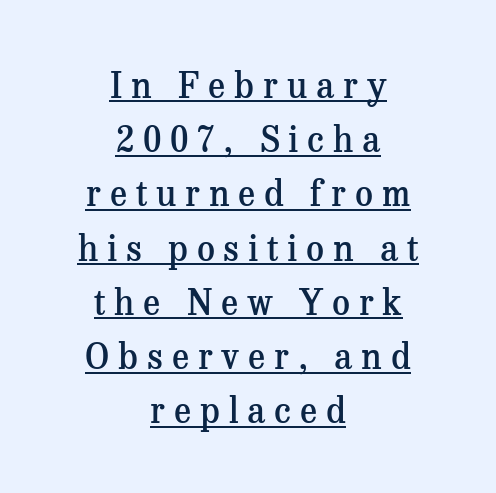
Q: Is the text bold? A: Semi-bold.
Q: Is the text italic (slanted)? A: No, it is upright.
Q: Is the typeface a serif or a sans-serif typeface? A: Serif.
Q: Is the text underlined? A: Yes.
Q: How is the paragraph aligned? A: Centered.
Q: Is the spacing between letters normal or unusually wide? A: Unusually wide.
Q: Is the spacing between lines tight, normal or loose? A: Normal.
Q: Width (condensed, normal, or wide)? A: Normal.
Q: Stroke contrast? A: Medium.
Q: x-height? A: Medium.
Q: Monospaced? A: No.
